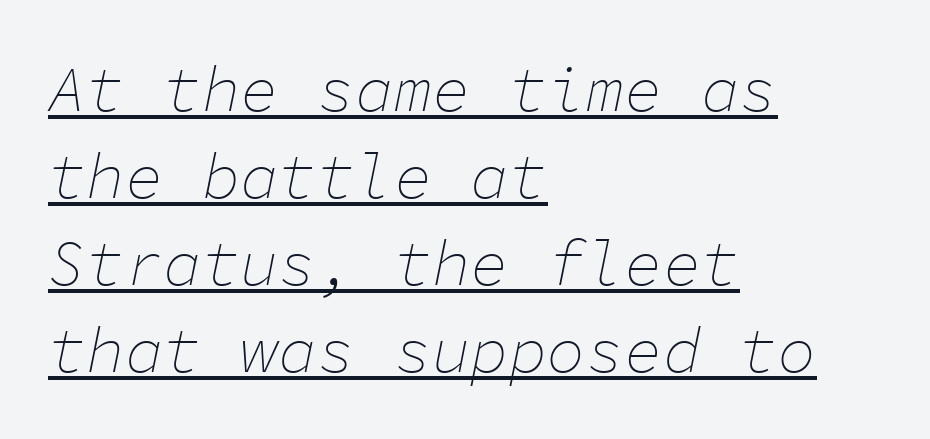
The letters sit at their default tracking, neither squeezed nor spread. The rows are spaced the way most documents space them. In terms of posture, this sample is oblique. You can see a thin bar hugging the bottom of the glyphs.
